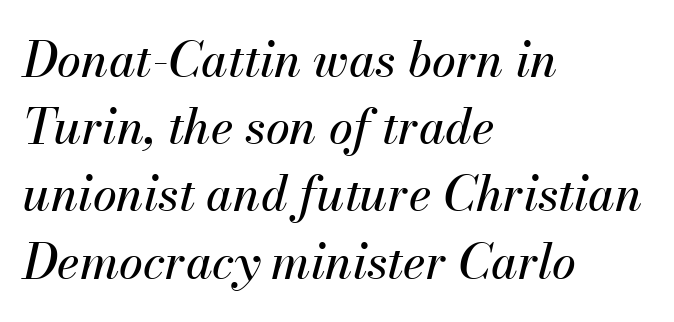
Here the designer chose a conventional face with non-uniform glyph widths. If you measured baseline to baseline, you'd find a middling distance. The lines are quadded left. Anything drawn beneath the words? Only blank space.
